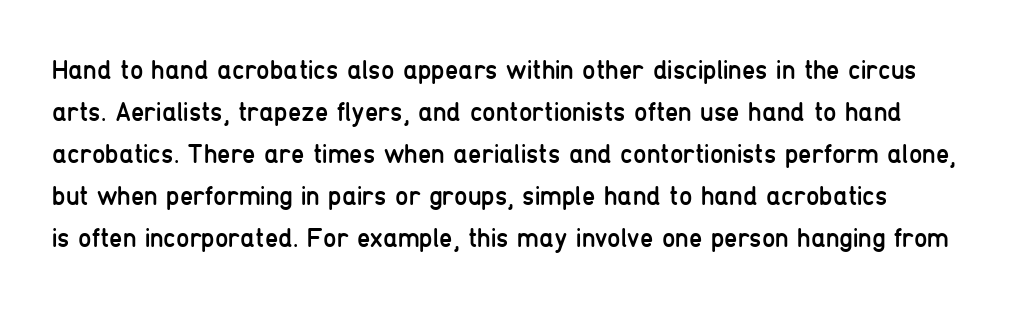
Q: Is the text bold? A: No.
Q: Is the text italic (slanted)? A: No, it is upright.
Q: Is the text underlined? A: No.
Q: Is the spacing between letters normal or unusually wide? A: Normal.
Q: Is the spacing between lines tight, normal or loose? A: Normal.
